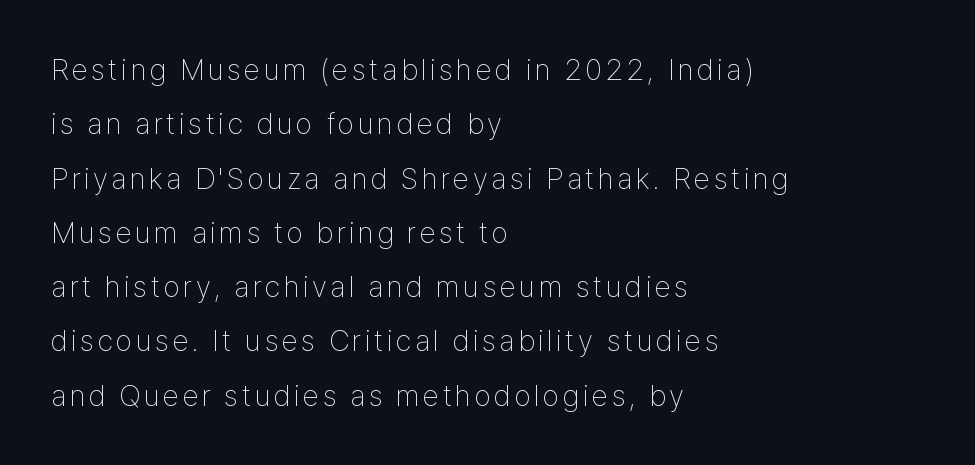
The image shows 30 px thin, condensed sans-serif type, upright; set left-aligned, line spacing 1.81x, not underlined; low stroke contrast and a medium x-height.
